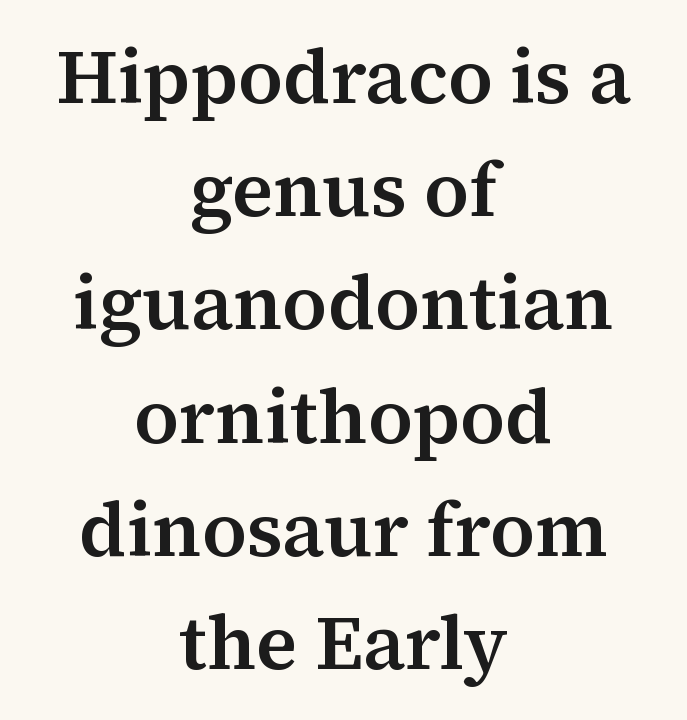
{"serif": "yes", "italic": "no", "width": "normal", "stroke_contrast": "medium", "x_height": "medium", "monospaced": "no", "underline": "no", "align": "center", "line_spacing": "normal", "line_spacing_ratio": 1.49, "letter_spacing": "normal", "letter_spacing_em": 0.0, "glyph_px": 76}
